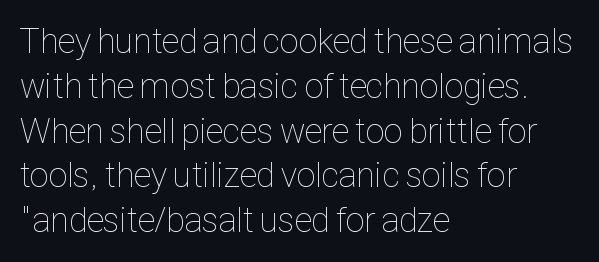
{"italic": "no", "bold": "no", "weight": "thin", "width": "condensed", "stroke_contrast": "low", "x_height": "medium", "monospaced": "no", "underline": "no", "align": "left", "line_spacing": "normal", "line_spacing_ratio": 1.28, "letter_spacing": "normal", "letter_spacing_em": 0.0, "glyph_px": 35}
